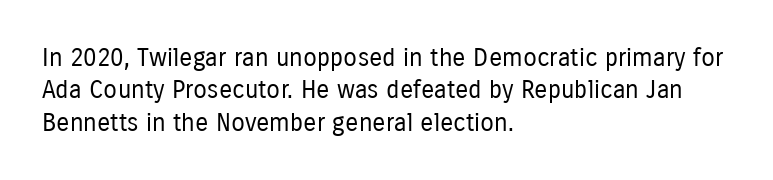
Q: Is the text bold? A: No.
Q: Is the text italic (slanted)? A: No, it is upright.
Q: Is the text underlined? A: No.
Q: How is the paragraph aligned? A: Left-aligned.
Q: Is the spacing between letters normal or unusually wide? A: Normal.
Q: Is the spacing between lines tight, normal or loose? A: Normal.
